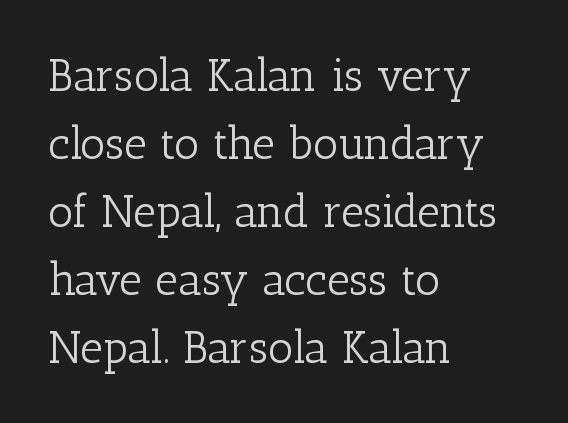
{"serif": "yes", "italic": "no", "bold": "no", "weight": "light", "width": "normal", "stroke_contrast": "low", "x_height": "medium", "monospaced": "no", "underline": "no", "align": "left", "line_spacing": "normal", "line_spacing_ratio": 1.51, "letter_spacing": "normal", "letter_spacing_em": 0.0, "glyph_px": 45}
